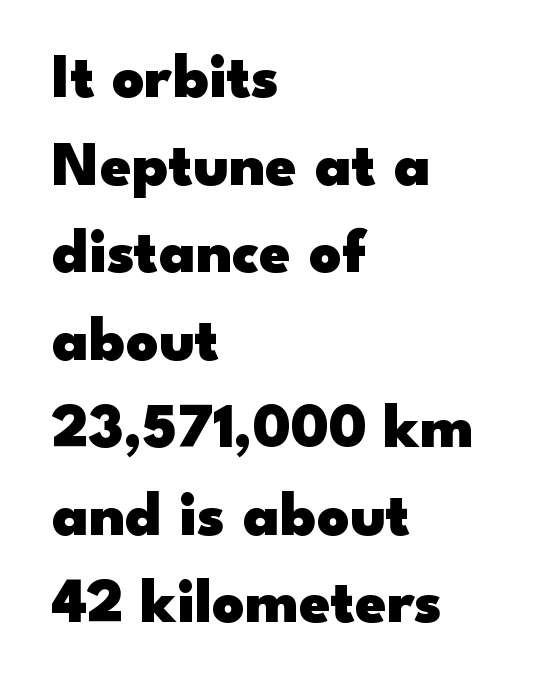
{"serif": "no", "italic": "no", "bold": "yes", "weight": "heavy", "width": "wide", "stroke_contrast": "low", "x_height": "small", "monospaced": "no", "underline": "no", "align": "left", "line_spacing": "normal", "line_spacing_ratio": 1.39, "letter_spacing": "normal", "letter_spacing_em": 0.0, "glyph_px": 63}
